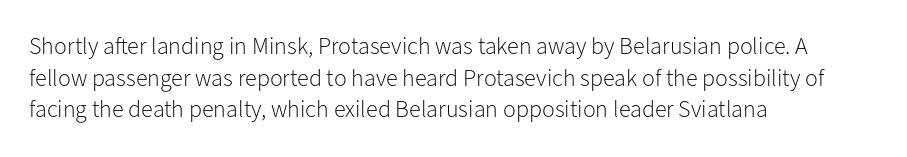
{"italic": "no", "bold": "no", "underline": "no", "align": "left", "line_spacing": "normal", "line_spacing_ratio": 1.32, "letter_spacing": "normal", "letter_spacing_em": 0.0, "glyph_px": 24}
